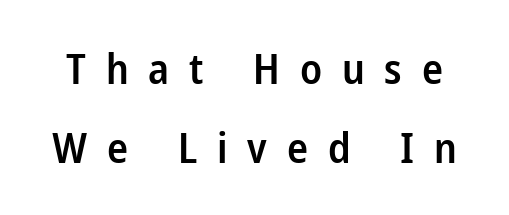
The image shows 42 px semibold, condensed sans-serif type, upright; set line spacing 1.88x, unusually wide letter spacing (+0.47 em), not underlined; low stroke contrast and a medium x-height.
